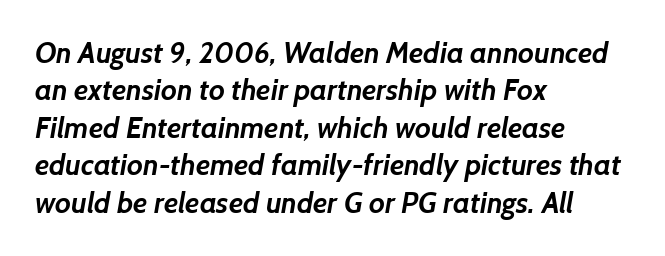
The image shows 29 px semibold sans-serif type; set left-aligned, normal line spacing (1.29x), normal letter spacing, not underlined; low stroke contrast and a medium x-height.
